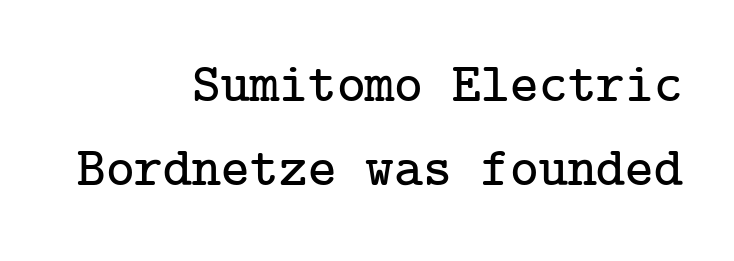
{"serif": "yes", "italic": "no", "width": "normal", "stroke_contrast": "low", "x_height": "medium", "underline": "no", "align": "right", "line_spacing": "normal", "line_spacing_ratio": 1.53, "letter_spacing": "normal", "letter_spacing_em": 0.0, "glyph_px": 55}
